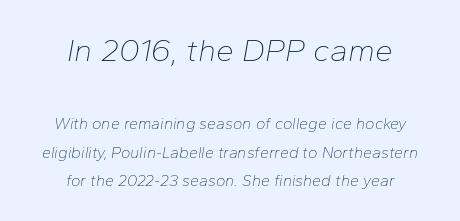
Q: Is the text bold? A: No.
Q: Is the text italic (slanted)? A: Yes, it leans right by about 10 degrees.
Q: Is the text underlined? A: No.
Q: How is the paragraph aligned? A: Centered.
Q: Is the spacing between letters normal or unusually wide? A: Normal.
Q: Which block of text is set in a larger size, the first (top) or the second (bottom)? A: The first (top) one.
Q: Width (condensed, normal, or wide)? A: Normal.
Q: Stroke contrast? A: Low.
Q: x-height? A: Medium.
Q: Monospaced? A: No.
